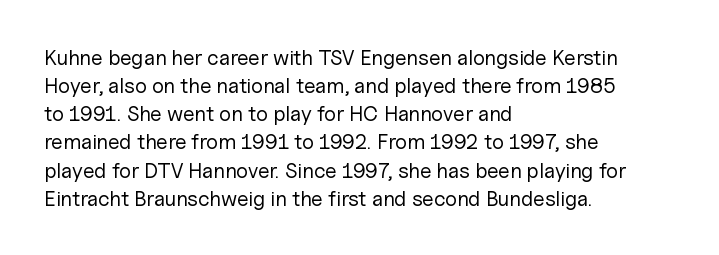
{"italic": "no", "bold": "no", "underline": "no", "align": "left", "line_spacing": "normal", "line_spacing_ratio": 1.34, "letter_spacing": "normal", "letter_spacing_em": 0.0, "glyph_px": 21}
